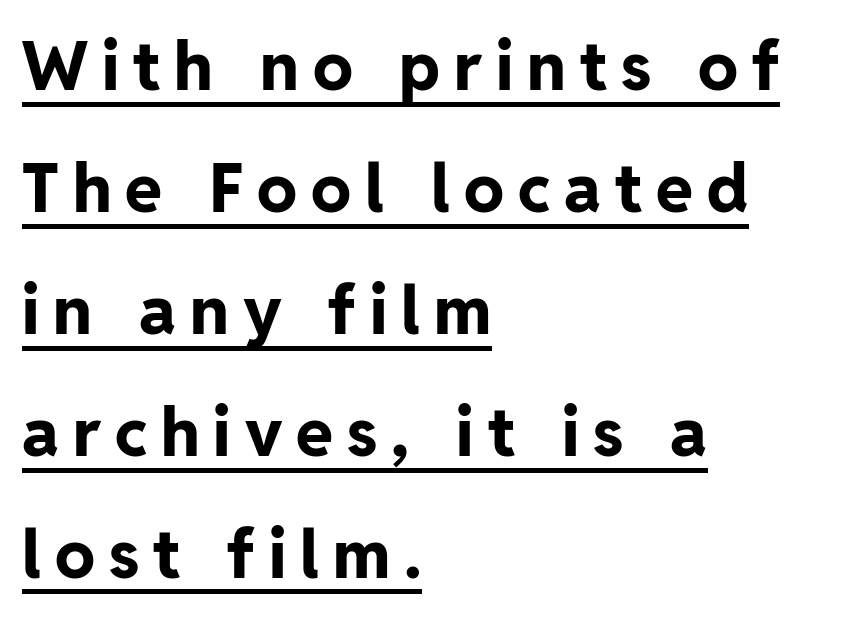
Q: Is the text bold? A: Yes.
Q: Is the text italic (slanted)? A: No, it is upright.
Q: Is the typeface a serif or a sans-serif typeface? A: Sans-serif.
Q: Is the text underlined? A: Yes.
Q: How is the paragraph aligned? A: Left-aligned.
Q: Is the spacing between letters normal or unusually wide? A: Unusually wide.
Q: Width (condensed, normal, or wide)? A: Normal.
Q: Stroke contrast? A: Low.
Q: x-height? A: Medium.
Q: Monospaced? A: No.
